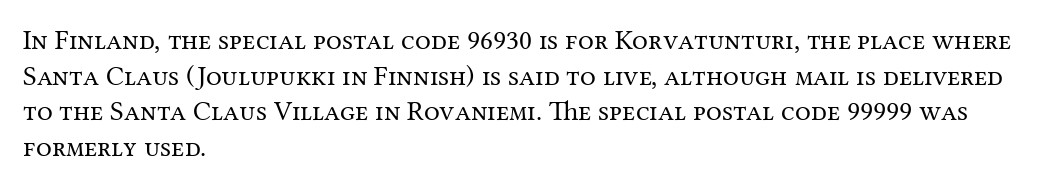
{"serif": "yes", "italic": "no", "bold": "no", "weight": "regular", "width": "normal", "stroke_contrast": "medium", "x_height": "medium", "monospaced": "no", "underline": "no", "align": "left", "line_spacing": "normal", "line_spacing_ratio": 1.27, "letter_spacing": "normal", "letter_spacing_em": 0.0, "glyph_px": 28}
